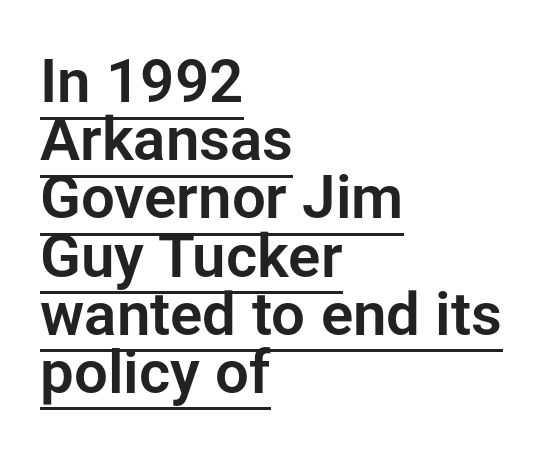
A typesetter would call this proportional, since set widths differ per character. Ascenders rise straight up at ninety degrees. The face used here is a sans, in the tradition of grotesques and geometrics. Does extra space separate the letters? No, they use regular spacing. Which margin do the lines hug? The left one — the right edge is uneven.
